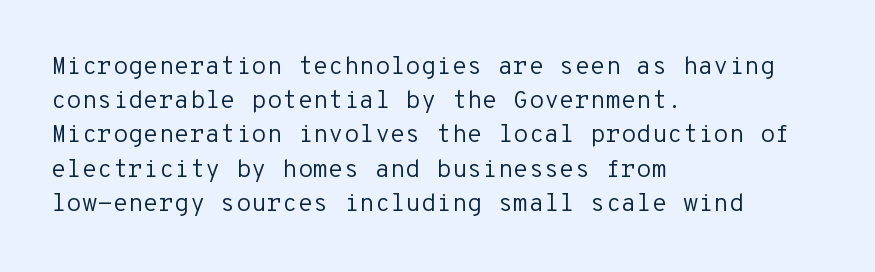
The area under the type is left untouched. A roman cut, with each character standing at attention. Observe the ordinary spacing: letters are neighbours, not strangers. Notice how the passage keeps a crisp vertical edge on the left only.
